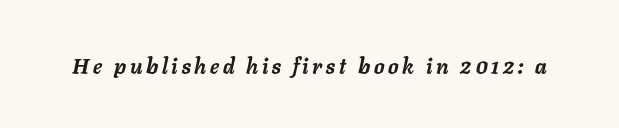
Q: Is the text bold? A: Yes.
Q: Is the text italic (slanted)? A: Yes, it leans right by about 11 degrees.
Q: Is the text underlined? A: No.
